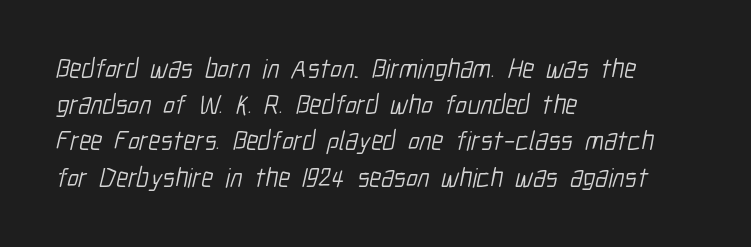
{"bold": "no", "underline": "no", "align": "left", "line_spacing": "normal", "line_spacing_ratio": 1.34, "letter_spacing": "normal", "letter_spacing_em": 0.0, "glyph_px": 27}
